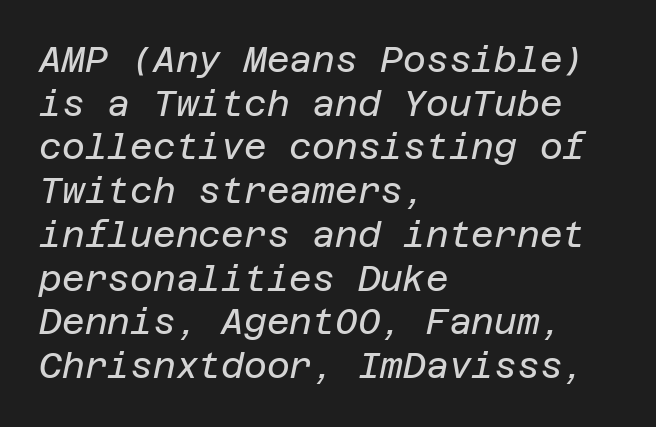
{"italic": "yes", "lean": "right", "slant_degrees": 12, "bold": "no", "weight": "regular", "width": "normal", "stroke_contrast": "low", "x_height": "large", "underline": "no", "align": "left", "line_spacing": "normal", "line_spacing_ratio": 1.25, "letter_spacing": "normal", "letter_spacing_em": 0.0, "glyph_px": 35}
